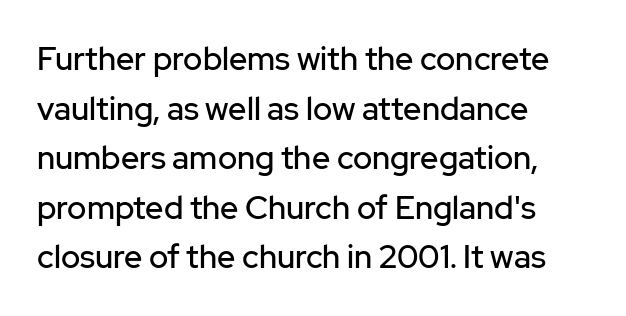
The image shows 32 px sans-serif type, upright; set left-aligned, normal line spacing (1.55x), normal letter spacing, not underlined; low stroke contrast and a medium x-height.
